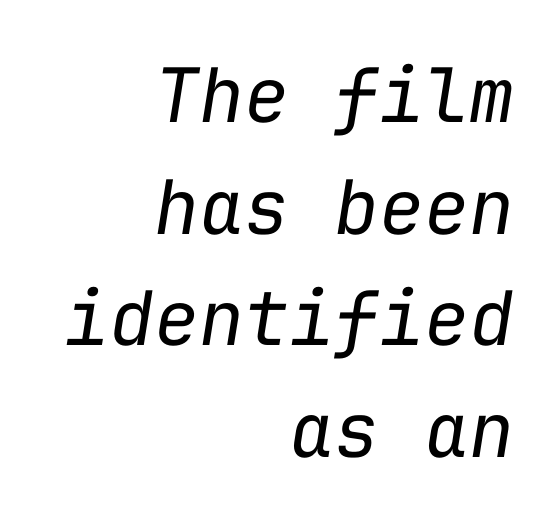
The image shows 75 px regular-weight type, italic (leaning right), monospaced; set right-aligned, normal line spacing (1.49x), normal letter spacing, not underlined; low stroke contrast and a medium x-height.
